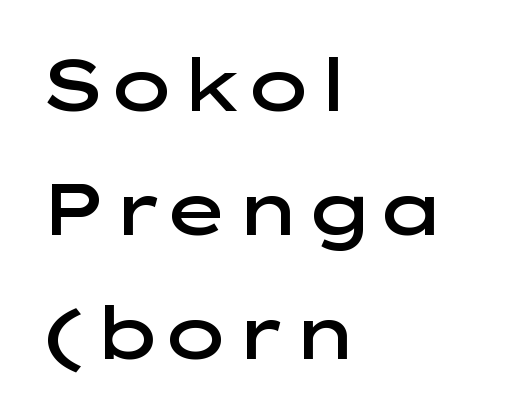
The image shows 72 px semibold, wide sans-serif type, upright; set left-aligned, line spacing 1.72x, normal letter spacing, not underlined; low stroke contrast and a medium x-height.
